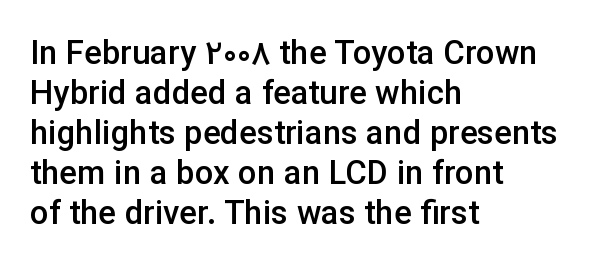
The image shows 33 px semibold sans-serif type, upright; set left-aligned, line spacing 1.21x, normal letter spacing, not underlined; low stroke contrast and a medium x-height.
